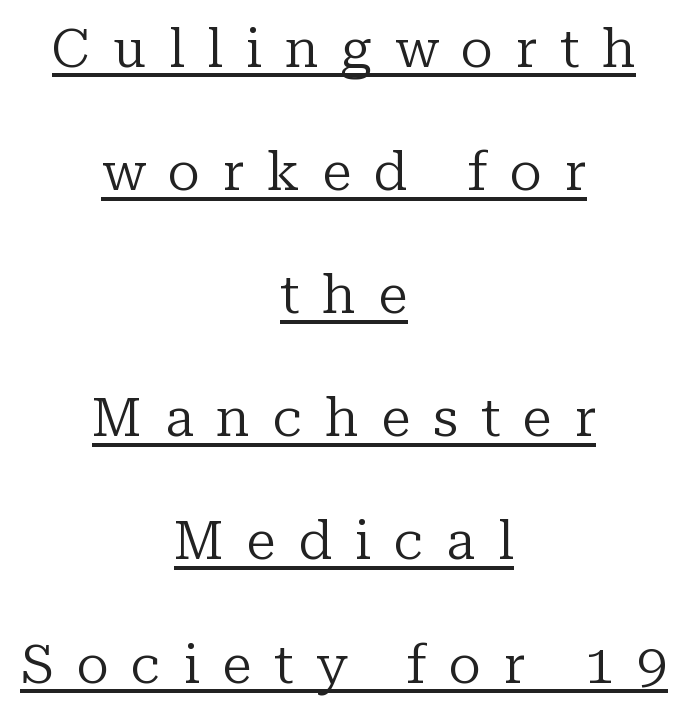
{"serif": "yes", "italic": "no", "bold": "no", "weight": "regular", "width": "normal", "stroke_contrast": "low", "x_height": "medium", "monospaced": "no", "underline": "yes", "align": "center", "line_spacing": "loose", "line_spacing_ratio": 2.28, "letter_spacing": "wide", "letter_spacing_em": 0.42, "glyph_px": 54}
